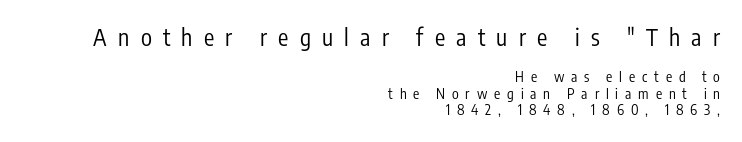
The image shows 23 px text type, upright; set right-aligned, line spacing 1.17x, unusually wide letter spacing (+0.49 em), not underlined; the first (top) block is 1.64x larger.
